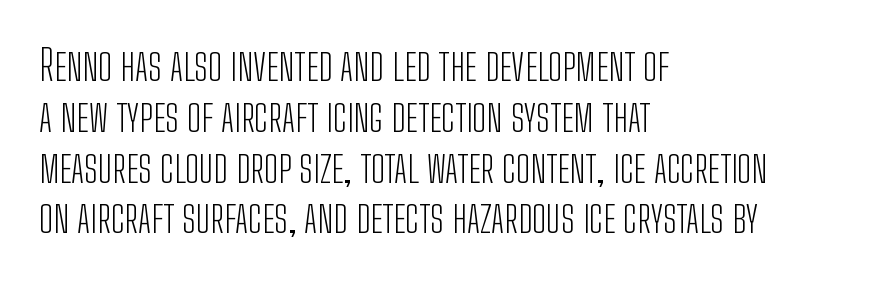
{"serif": "no", "italic": "no", "bold": "no", "weight": "light", "width": "condensed", "stroke_contrast": "low", "x_height": "medium", "monospaced": "no", "underline": "no", "align": "left", "line_spacing_ratio": 1.21, "letter_spacing": "normal", "letter_spacing_em": 0.0, "glyph_px": 42}
